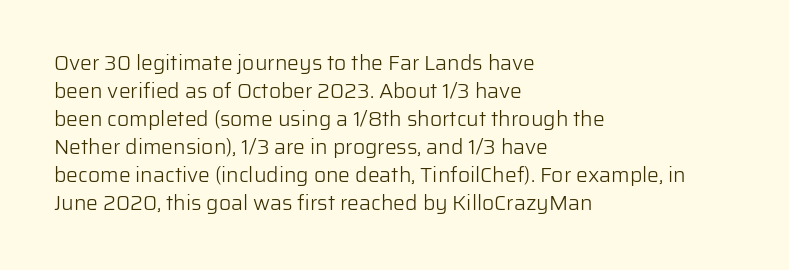
The image shows 21 px text type, upright; set left-aligned, normal line spacing (1.33x), normal letter spacing, not underlined.
